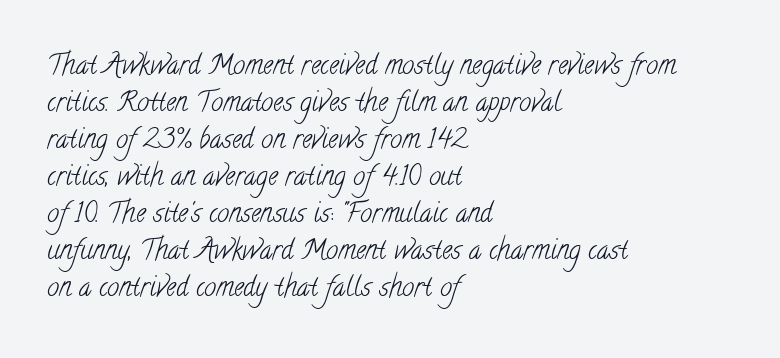
{"bold": "no", "underline": "no", "align": "left", "line_spacing": "normal", "line_spacing_ratio": 1.37, "letter_spacing": "normal", "letter_spacing_em": 0.0, "glyph_px": 27}
